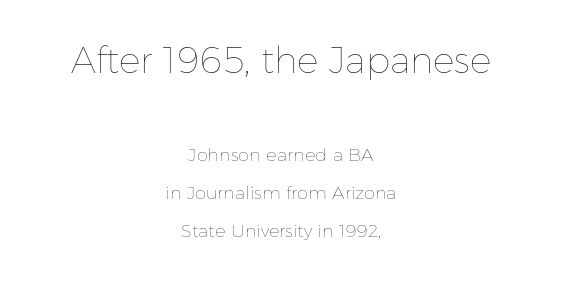
{"italic": "no", "bold": "no", "weight": "thin", "width": "normal", "stroke_contrast": "low", "x_height": "medium", "monospaced": "no", "underline": "no", "align": "center", "line_spacing": "loose", "line_spacing_ratio": 2.12, "letter_spacing": "normal", "letter_spacing_em": 0.0, "larger_block": "first", "size_ratio": 2.0, "glyph_px": 36}
